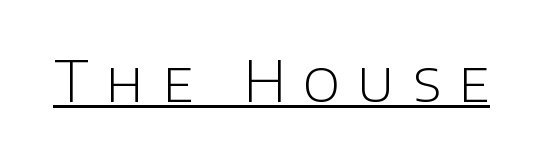
Q: Is the text bold? A: No.
Q: Is the text italic (slanted)? A: No, it is upright.
Q: Is the typeface a serif or a sans-serif typeface? A: Sans-serif.
Q: Is the text underlined? A: Yes.
Q: Is the spacing between letters normal or unusually wide? A: Unusually wide.
Q: Width (condensed, normal, or wide)? A: Normal.
Q: Stroke contrast? A: Low.
Q: x-height? A: Large.
Q: Monospaced? A: No.
